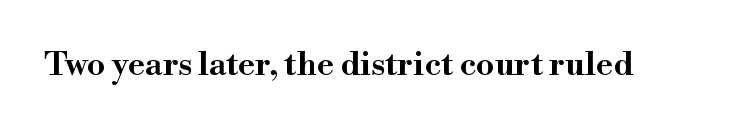
{"serif": "yes", "italic": "no", "width": "wide", "stroke_contrast": "high", "x_height": "small", "monospaced": "no", "underline": "no", "letter_spacing": "normal", "letter_spacing_em": 0.0, "glyph_px": 33}
